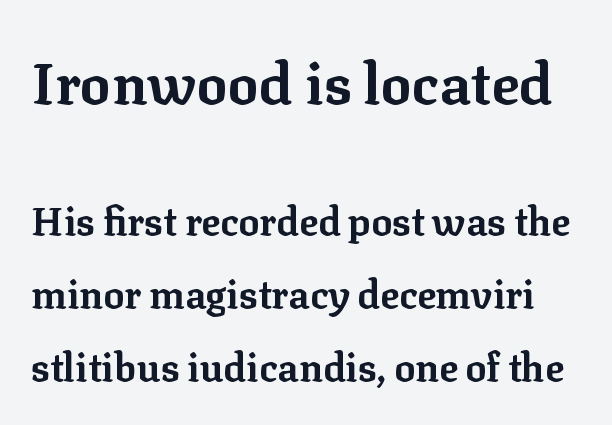
Q: Is the text bold? A: Yes.
Q: Is the text italic (slanted)? A: No, it is upright.
Q: Is the typeface a serif or a sans-serif typeface? A: Serif.
Q: Is the text underlined? A: No.
Q: Is the spacing between letters normal or unusually wide? A: Normal.
Q: Which block of text is set in a larger size, the first (top) or the second (bottom)? A: The first (top) one.
Q: Width (condensed, normal, or wide)? A: Normal.
Q: Stroke contrast? A: Low.
Q: x-height? A: Medium.
Q: Monospaced? A: No.
